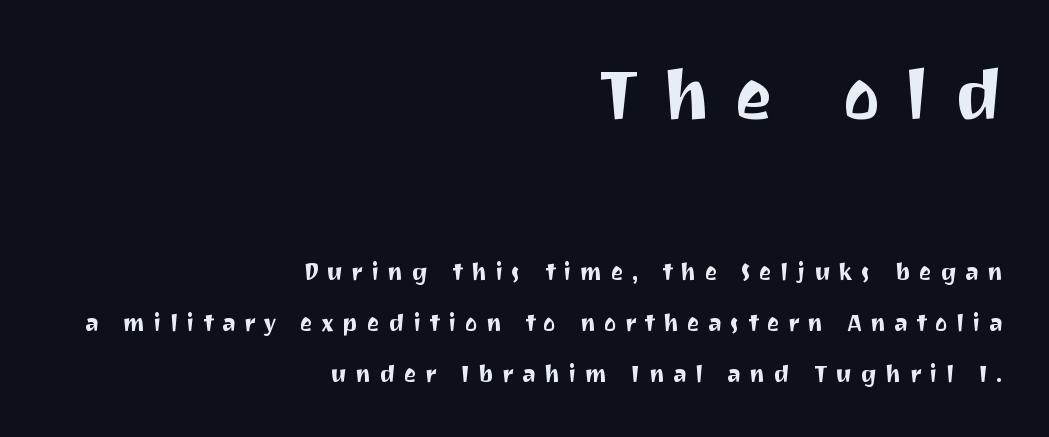
Q: Is the text italic (slanted)? A: No, it is upright.
Q: Is the typeface a serif or a sans-serif typeface? A: Sans-serif.
Q: Is the text underlined? A: No.
Q: How is the paragraph aligned? A: Right-aligned.
Q: Is the spacing between letters normal or unusually wide? A: Unusually wide.
Q: Is the spacing between lines tight, normal or loose? A: Loose.
Q: Which block of text is set in a larger size, the first (top) or the second (bottom)? A: The first (top) one.
Q: Width (condensed, normal, or wide)? A: Normal.
Q: Stroke contrast? A: Medium.
Q: x-height? A: Medium.
Q: Monospaced? A: No.
